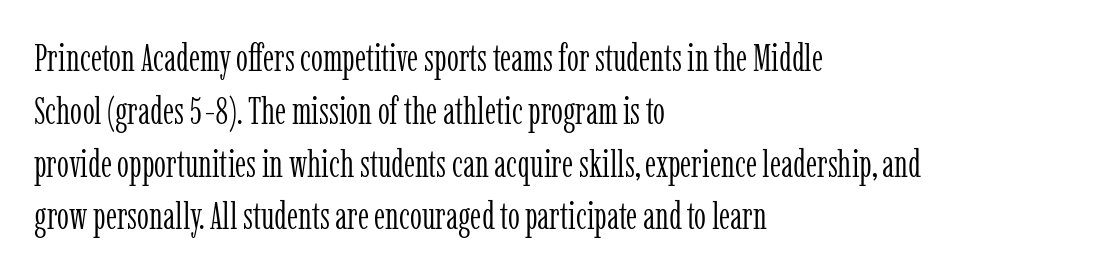
{"serif": "yes", "italic": "no", "bold": "no", "weight": "light", "width": "condensed", "stroke_contrast": "low", "x_height": "medium", "monospaced": "no", "underline": "no", "align": "left", "line_spacing": "normal", "line_spacing_ratio": 1.39, "letter_spacing": "normal", "letter_spacing_em": 0.0, "glyph_px": 38}
